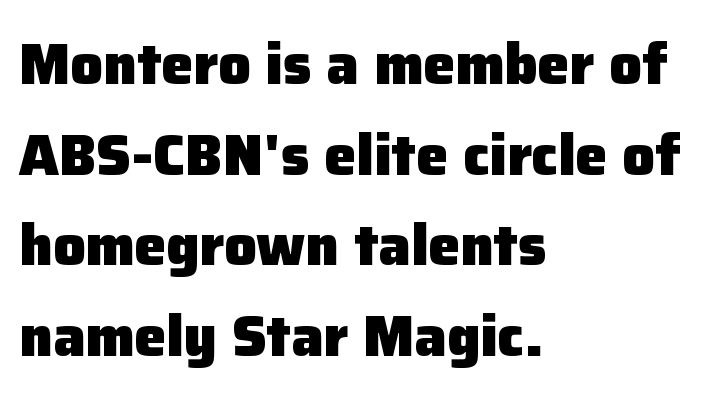
{"serif": "no", "italic": "no", "bold": "yes", "weight": "heavy", "width": "normal", "stroke_contrast": "low", "x_height": "medium", "monospaced": "no", "underline": "no", "align": "left", "line_spacing": "normal", "line_spacing_ratio": 1.59, "letter_spacing": "normal", "letter_spacing_em": 0.0, "glyph_px": 57}
